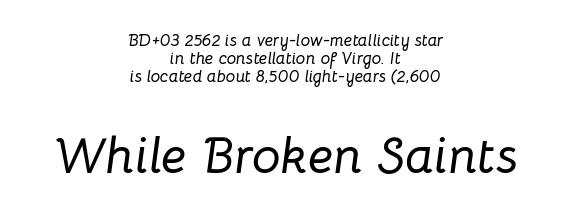
The image shows 51 px text type, italic (leaning right); set centered, tight line spacing (1.05x), normal letter spacing, not underlined; the second (bottom) block is 3.0x larger; low stroke contrast and a medium x-height.
